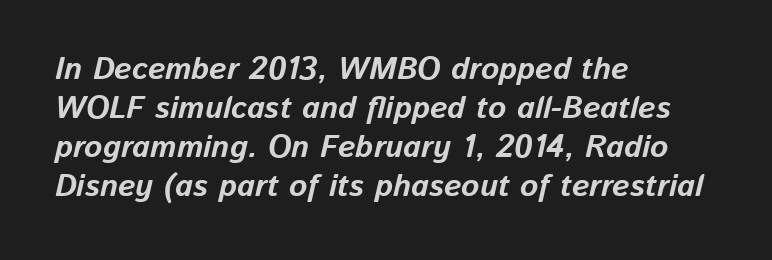
The image shows 31 px bold type, italic (leaning right); set left-aligned, normal line spacing (1.26x), normal letter spacing, not underlined; low stroke contrast and a medium x-height.
